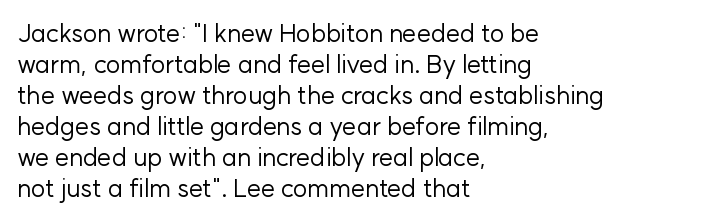
{"italic": "no", "bold": "no", "underline": "no", "align": "left", "line_spacing_ratio": 1.24, "letter_spacing": "normal", "letter_spacing_em": 0.0, "glyph_px": 25}
